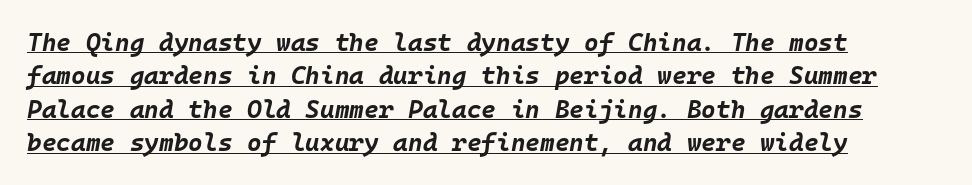
Q: Is the text bold? A: Yes.
Q: Is the text italic (slanted)? A: Yes, it leans right by about 10 degrees.
Q: Is the text underlined? A: Yes.
Q: How is the paragraph aligned? A: Left-aligned.
Q: Is the spacing between letters normal or unusually wide? A: Normal.
Q: Is the spacing between lines tight, normal or loose? A: Normal.
